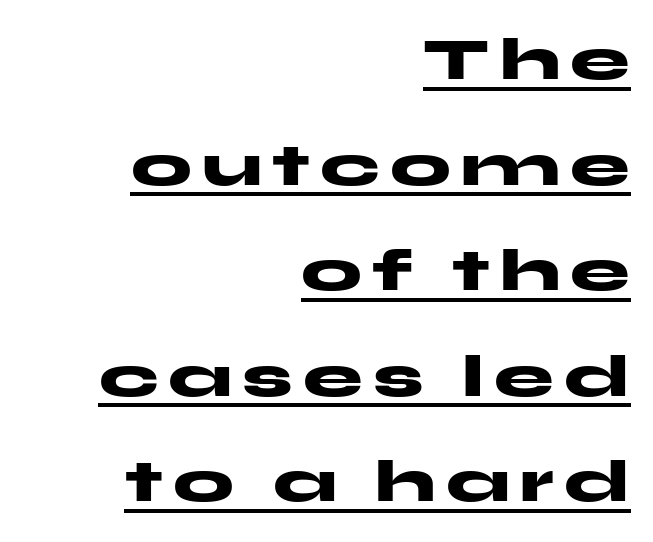
Q: Is the text bold? A: Yes.
Q: Is the text italic (slanted)? A: No, it is upright.
Q: Is the typeface a serif or a sans-serif typeface? A: Sans-serif.
Q: Is the text underlined? A: Yes.
Q: How is the paragraph aligned? A: Right-aligned.
Q: Width (condensed, normal, or wide)? A: Wide.
Q: Stroke contrast? A: Medium.
Q: x-height? A: Medium.
Q: Monospaced? A: No.
